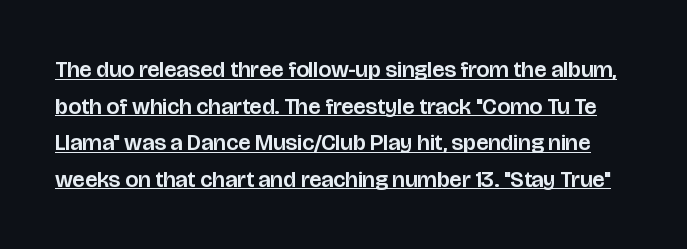
{"italic": "no", "underline": "yes", "line_spacing": "normal", "line_spacing_ratio": 1.59, "letter_spacing": "normal", "letter_spacing_em": 0.0, "glyph_px": 23}
